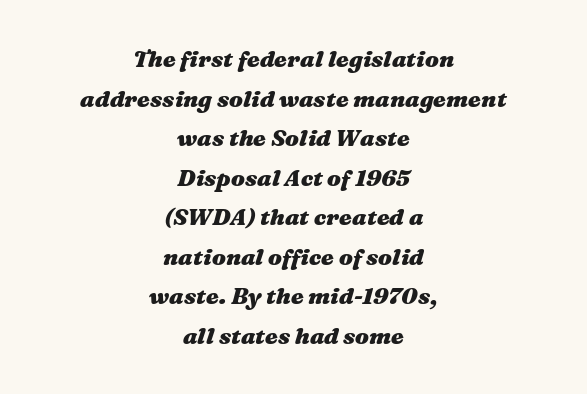
The image shows 23 px bold type, italic (leaning right); set centered, line spacing 1.72x, normal letter spacing, not underlined.
